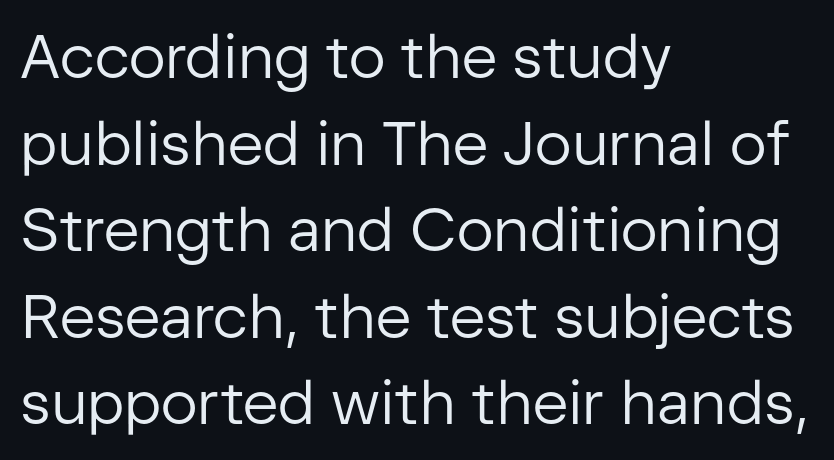
Q: Is the text bold? A: No.
Q: Is the text italic (slanted)? A: No, it is upright.
Q: Is the typeface a serif or a sans-serif typeface? A: Sans-serif.
Q: Is the text underlined? A: No.
Q: How is the paragraph aligned? A: Left-aligned.
Q: Is the spacing between letters normal or unusually wide? A: Normal.
Q: Is the spacing between lines tight, normal or loose? A: Normal.
Q: Width (condensed, normal, or wide)? A: Normal.
Q: Stroke contrast? A: Low.
Q: x-height? A: Medium.
Q: Monospaced? A: No.
